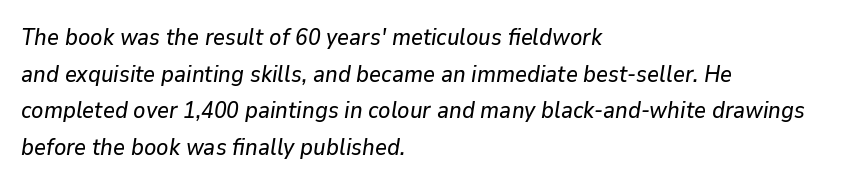
Q: Is the text italic (slanted)? A: Yes, it leans right by about 9 degrees.
Q: Is the text underlined? A: No.
Q: How is the paragraph aligned? A: Left-aligned.
Q: Is the spacing between letters normal or unusually wide? A: Normal.
Q: Is the spacing between lines tight, normal or loose? A: Normal.
